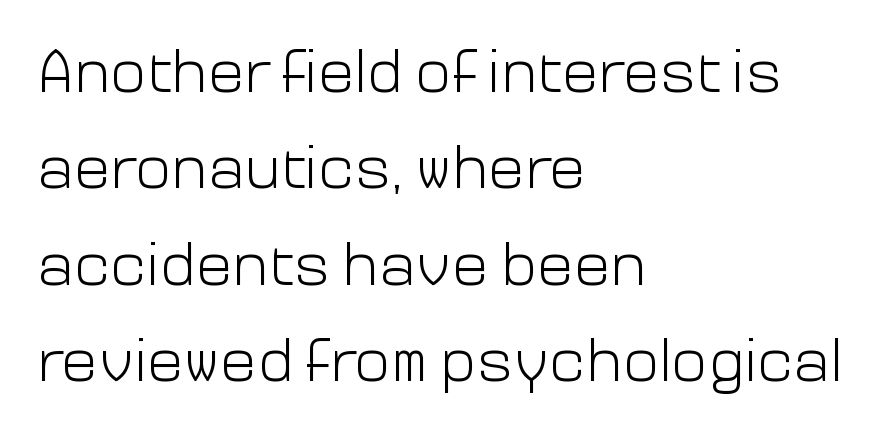
No italicization has been applied; the sample stays upright. This is sans-serif lettering, the kind often seen on screens and signage. Beneath every word, the page is bare. Glyph-to-glyph distance matches everyday printed text. The paragraph shown leans on its left margin. Interline gaps are of average width in this sample.
